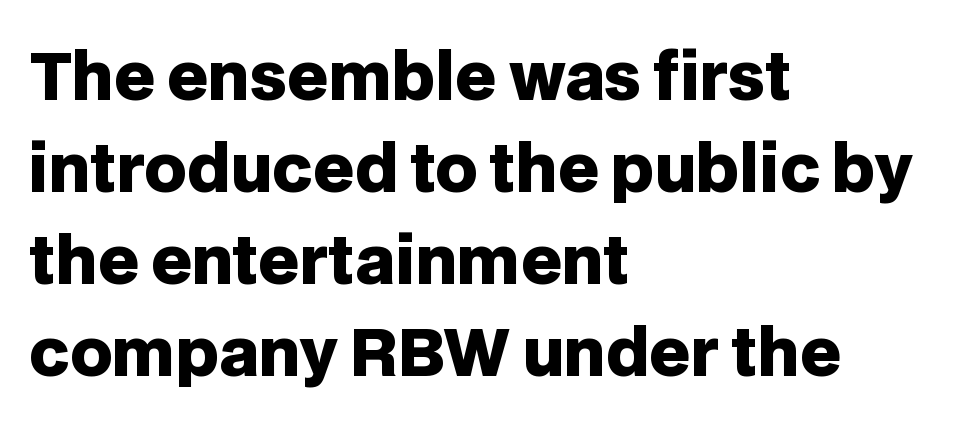
{"serif": "no", "italic": "no", "bold": "yes", "weight": "heavy", "width": "normal", "stroke_contrast": "low", "x_height": "large", "monospaced": "no", "underline": "no", "align": "left", "line_spacing": "normal", "line_spacing_ratio": 1.44, "letter_spacing": "normal", "letter_spacing_em": 0.0, "glyph_px": 64}
